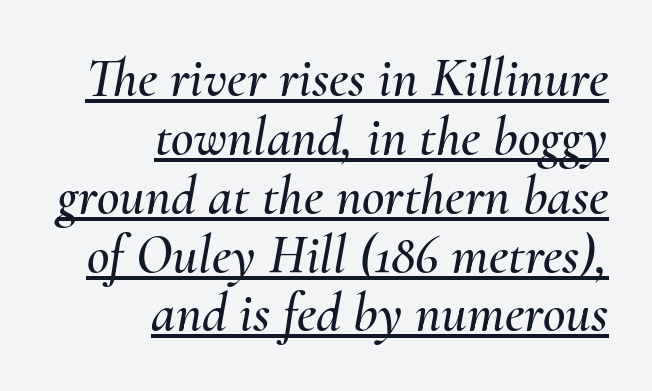
Q: Is the text italic (slanted)? A: Yes, it leans right by about 10 degrees.
Q: Is the text underlined? A: Yes.
Q: How is the paragraph aligned? A: Right-aligned.
Q: Is the spacing between letters normal or unusually wide? A: Normal.
Q: Is the spacing between lines tight, normal or loose? A: Tight.
Q: Width (condensed, normal, or wide)? A: Normal.
Q: Stroke contrast? A: Medium.
Q: x-height? A: Small.
Q: Monospaced? A: No.
